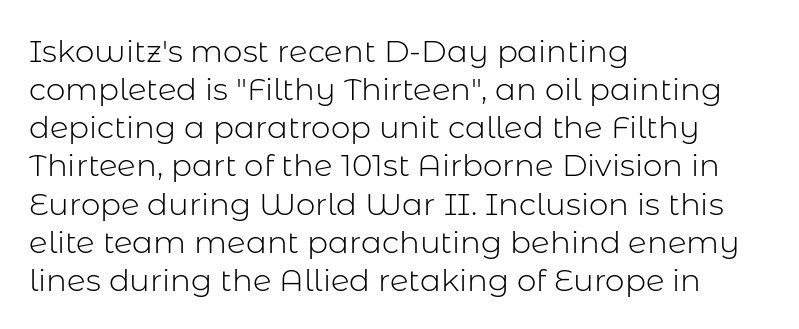
{"serif": "no", "italic": "no", "bold": "no", "weight": "light", "width": "normal", "stroke_contrast": "low", "x_height": "medium", "monospaced": "no", "underline": "no", "align": "left", "line_spacing_ratio": 1.23, "letter_spacing": "normal", "letter_spacing_em": 0.0, "glyph_px": 31}
